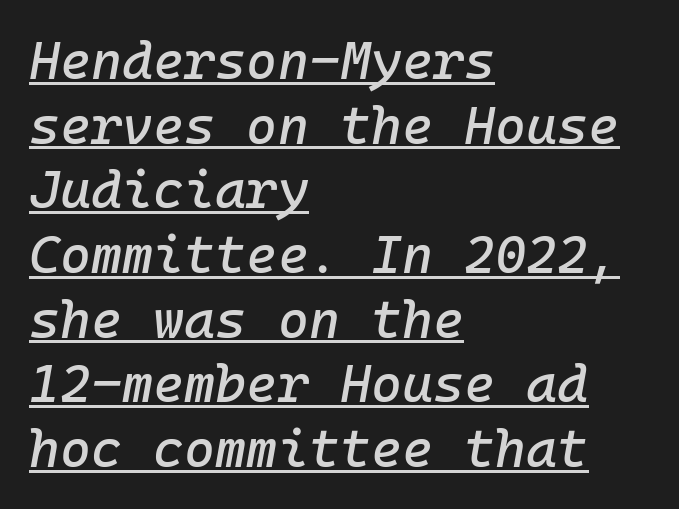
The image shows 53 px text type, italic (leaning right), monospaced; set left-aligned, line spacing 1.22x, normal letter spacing, underlined; low stroke contrast and a medium x-height.
